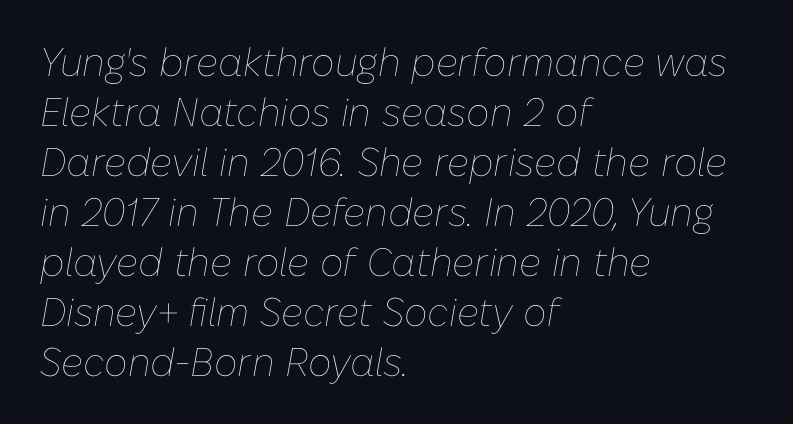
{"italic": "yes", "lean": "right", "slant_degrees": 10, "bold": "no", "weight": "thin", "width": "normal", "stroke_contrast": "low", "x_height": "medium", "monospaced": "no", "underline": "no", "align": "left", "line_spacing": "normal", "line_spacing_ratio": 1.25, "letter_spacing": "normal", "letter_spacing_em": 0.0, "glyph_px": 40}
